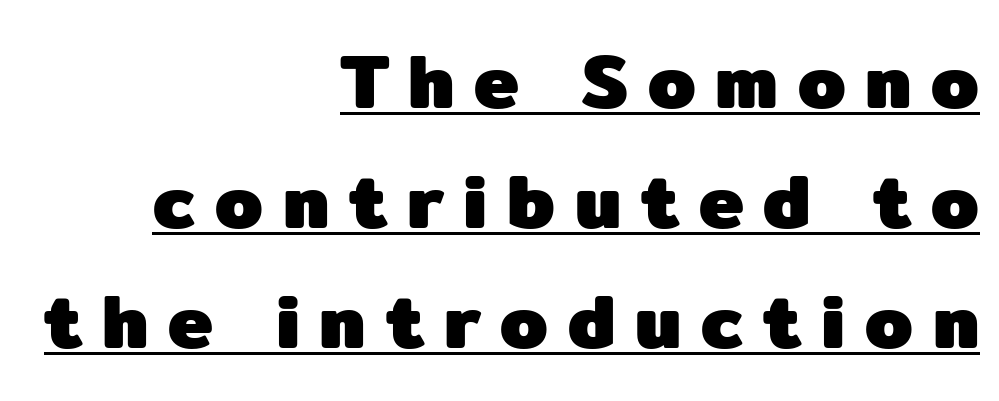
The image shows 76 px heavy sans-serif type, upright; set right-aligned, normal line spacing (1.58x), unusually wide letter spacing (+0.26 em), underlined; low stroke contrast and a medium x-height.
